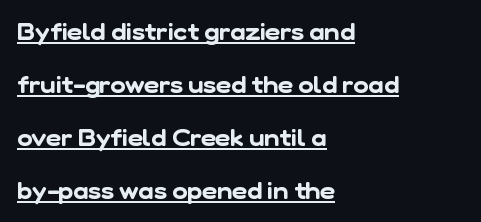
{"underline": "yes", "align": "left", "line_spacing": "loose", "line_spacing_ratio": 2.3, "letter_spacing": "normal", "letter_spacing_em": 0.0, "glyph_px": 23}
